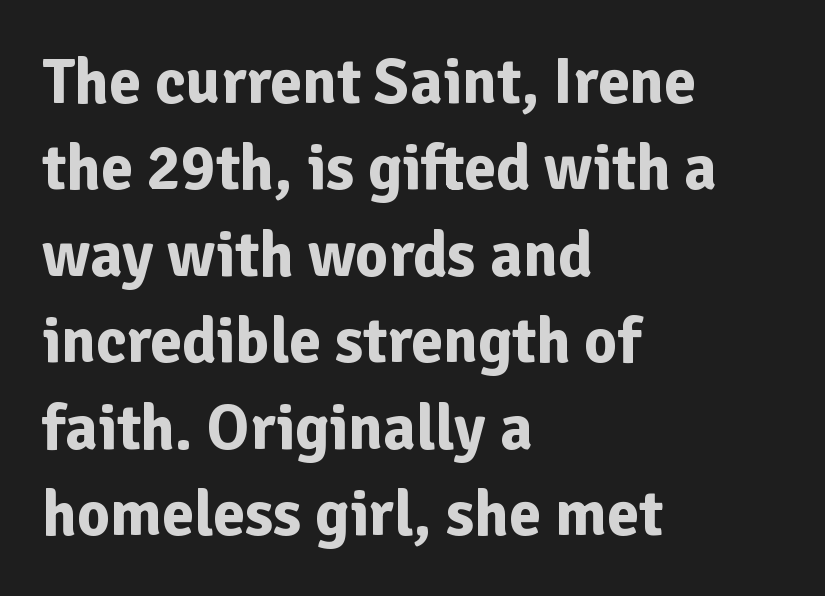
Q: Is the text bold? A: Yes.
Q: Is the text italic (slanted)? A: No, it is upright.
Q: Is the typeface a serif or a sans-serif typeface? A: Sans-serif.
Q: Is the text underlined? A: No.
Q: How is the paragraph aligned? A: Left-aligned.
Q: Is the spacing between letters normal or unusually wide? A: Normal.
Q: Is the spacing between lines tight, normal or loose? A: Normal.
Q: Width (condensed, normal, or wide)? A: Normal.
Q: Stroke contrast? A: Low.
Q: x-height? A: Medium.
Q: Monospaced? A: No.
